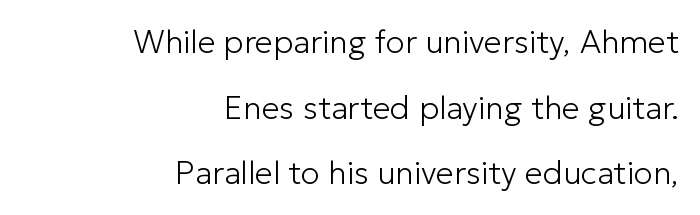
{"serif": "no", "italic": "no", "bold": "no", "weight": "light", "width": "normal", "stroke_contrast": "low", "x_height": "medium", "monospaced": "no", "underline": "no", "align": "right", "line_spacing": "loose", "line_spacing_ratio": 2.05, "letter_spacing": "normal", "letter_spacing_em": 0.0, "glyph_px": 32}
